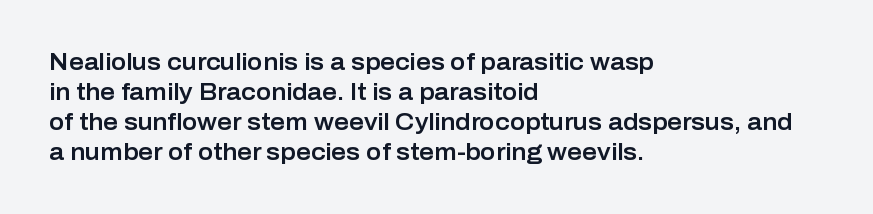
Q: Is the text italic (slanted)? A: No, it is upright.
Q: Is the text underlined? A: No.
Q: How is the paragraph aligned? A: Left-aligned.
Q: Is the spacing between letters normal or unusually wide? A: Normal.
Q: Is the spacing between lines tight, normal or loose? A: Normal.
